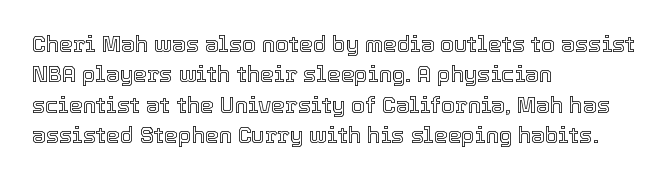
Descenders are the only things crossing below the line. The paragraph has a hard left edge and a soft right edge. Nothing unusual about the tracking: characters are spaced as the font intends. Vertically, the passage feels balanced, rows spaced as you'd expect. If you drew a line through each stem, it would be perfectly vertical.
